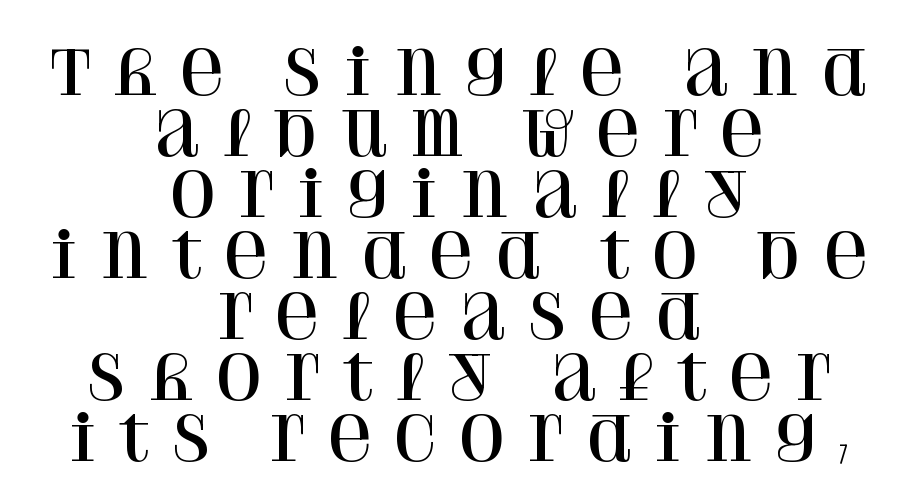
This rendering widens character spacing well past its baseline value. Here the designer chose a conventional face with non-uniform glyph widths. The font's upright variant was chosen for this text. These lines are composed in type with serifs. Each line is balanced around a shared central axis. The specimen omits any rule beneath the text block's lines.
